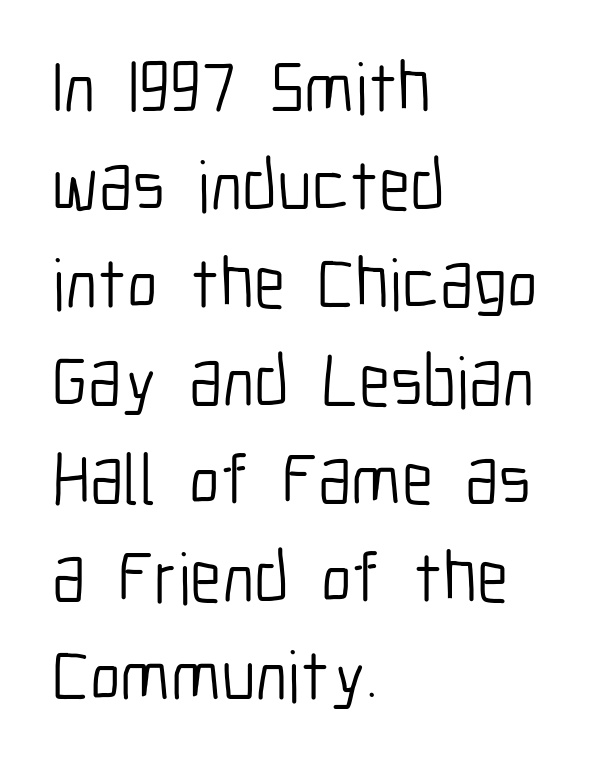
The image shows 72 px light, condensed sans-serif type, upright; set left-aligned, normal line spacing (1.36x), normal letter spacing, not underlined; low stroke contrast and a medium x-height.
